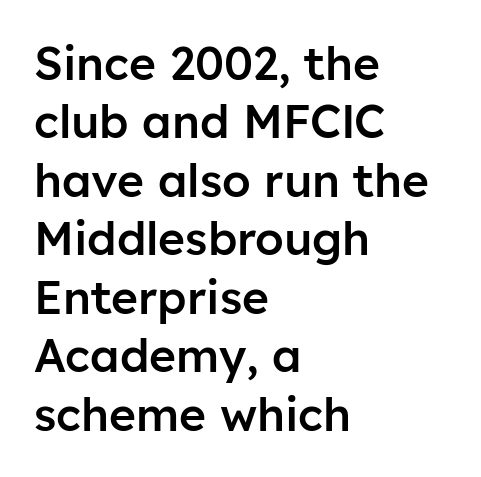
Slightly chunky letters — semibold, I'd say, not full bold. Regarding leading, the lines here are spaced in the standard way. Think of a printed novel: that variable character pitch is what you see here. Quick note: not italic, upright. Descenders are the only things crossing below the line. Standard letterfit; no display-style spreading of the glyphs.
